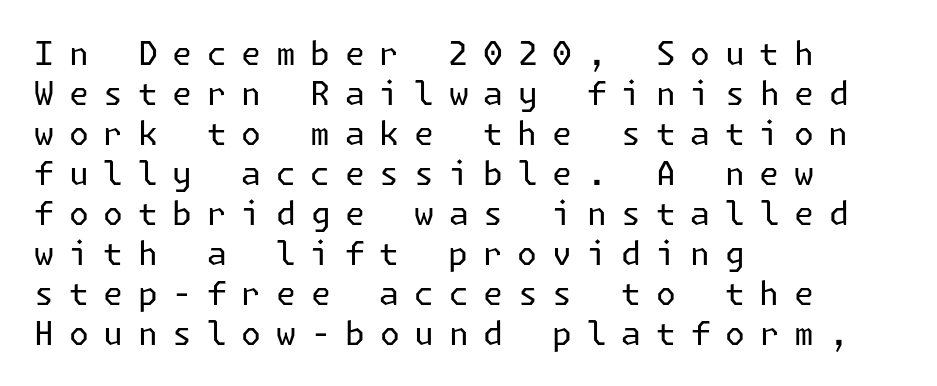
Q: Is the text bold? A: No.
Q: Is the text italic (slanted)? A: No, it is upright.
Q: Is the typeface a serif or a sans-serif typeface? A: Sans-serif.
Q: Is the text underlined? A: No.
Q: How is the paragraph aligned? A: Left-aligned.
Q: Is the spacing between letters normal or unusually wide? A: Unusually wide.
Q: Is the spacing between lines tight, normal or loose? A: Normal.
Q: Width (condensed, normal, or wide)? A: Normal.
Q: Stroke contrast? A: Low.
Q: x-height? A: Medium.
